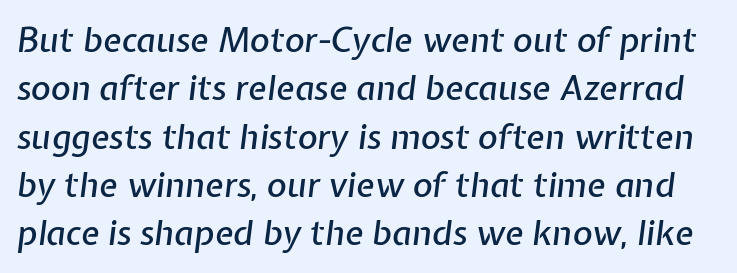
Q: Is the text italic (slanted)? A: Yes, it leans right by about 7 degrees.
Q: Is the text underlined? A: No.
Q: Is the spacing between letters normal or unusually wide? A: Normal.
Q: Is the spacing between lines tight, normal or loose? A: Normal.
Q: Width (condensed, normal, or wide)? A: Normal.
Q: Stroke contrast? A: Low.
Q: x-height? A: Medium.
Q: Monospaced? A: No.
